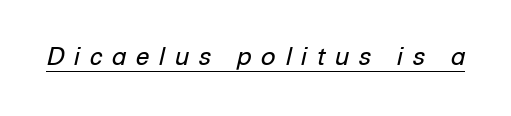
Q: Is the text bold? A: No.
Q: Is the text italic (slanted)? A: Yes, it leans right by about 12 degrees.
Q: Is the text underlined? A: Yes.
Q: Is the spacing between letters normal or unusually wide? A: Unusually wide.
